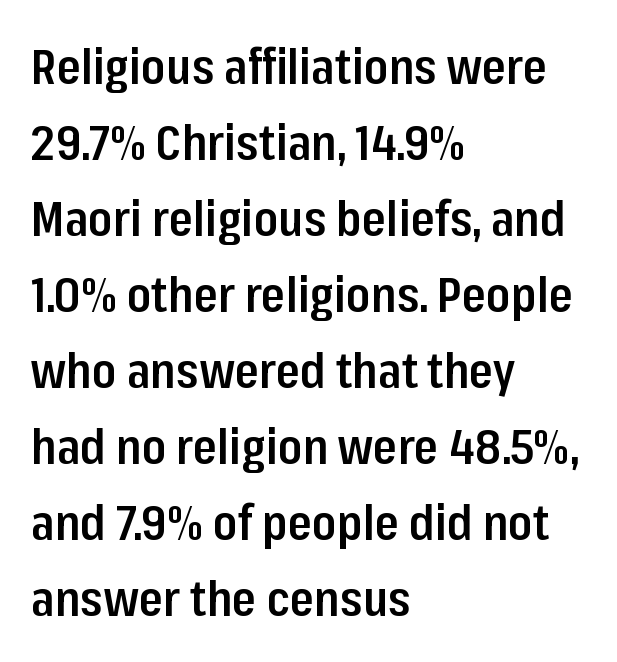
Q: Is the text bold? A: Semi-bold.
Q: Is the text italic (slanted)? A: No, it is upright.
Q: Is the typeface a serif or a sans-serif typeface? A: Sans-serif.
Q: Is the text underlined? A: No.
Q: How is the paragraph aligned? A: Left-aligned.
Q: Is the spacing between letters normal or unusually wide? A: Normal.
Q: Is the spacing between lines tight, normal or loose? A: Normal.
Q: Width (condensed, normal, or wide)? A: Condensed.
Q: Stroke contrast? A: Low.
Q: x-height? A: Medium.
Q: Monospaced? A: No.
